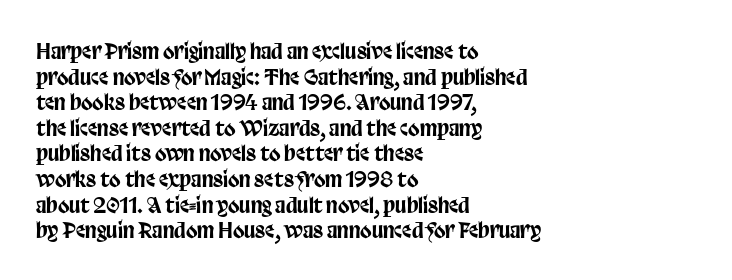
The image shows 21 px text type, upright; set left-aligned, line spacing 1.22x, normal letter spacing, not underlined.
